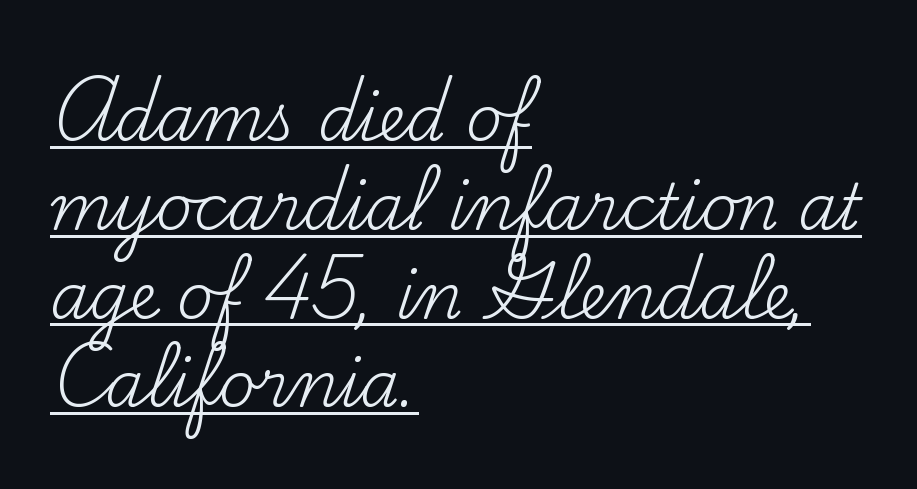
Students, observe: this is what conventionally led text looks like. Honestly, the underline is the first thing you notice here. Here the glyphs are tracked normally, forming tight word shapes.
